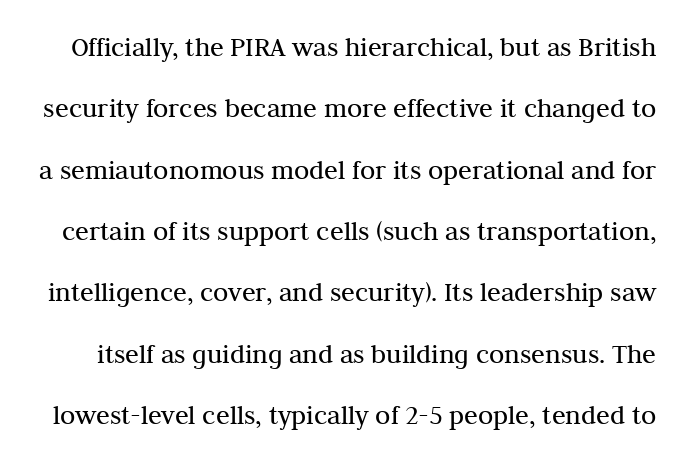
The image shows 28 px regular-weight serif type, upright; set loose line spacing (2.19x), normal letter spacing, not underlined; medium stroke contrast and a medium x-height.
